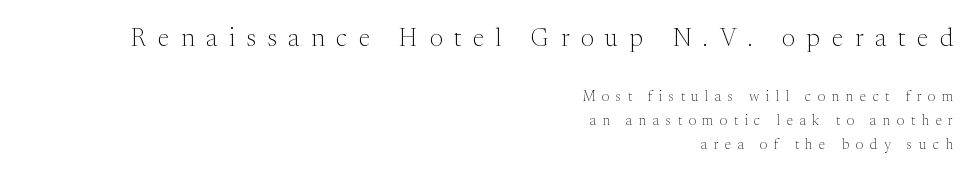
{"italic": "no", "bold": "no", "underline": "no", "align": "right", "line_spacing_ratio": 1.72, "letter_spacing": "wide", "letter_spacing_em": 0.47, "larger_block": "first", "size_ratio": 1.79, "glyph_px": 25}
